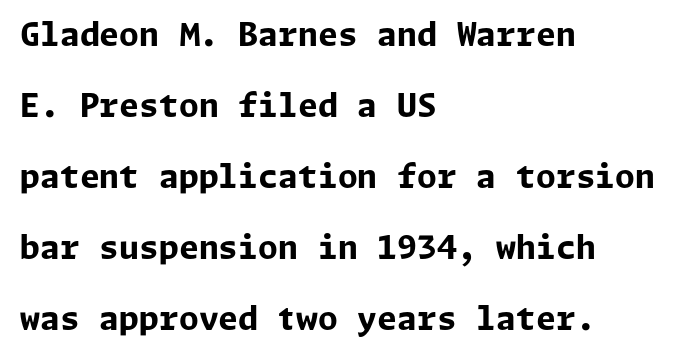
The image shows 32 px bold sans-serif type, upright; set left-aligned, loose line spacing (2.22x), normal letter spacing, not underlined; low stroke contrast and a medium x-height.
